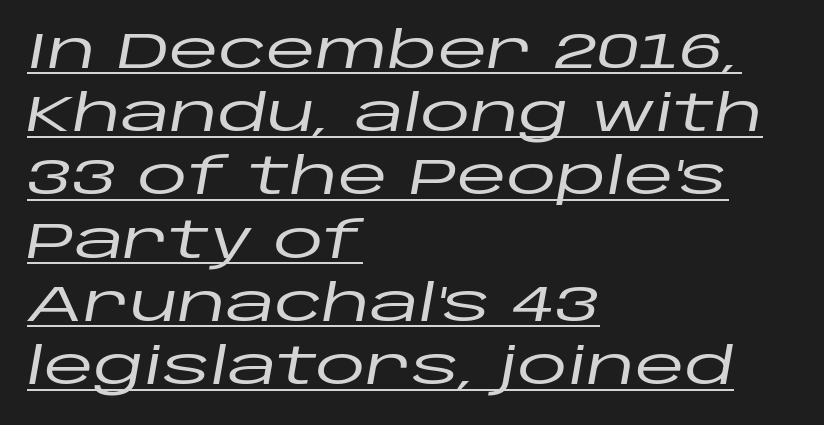
{"italic": "yes", "lean": "right", "slant_degrees": 10, "width": "wide", "stroke_contrast": "low", "x_height": "large", "monospaced": "no", "underline": "yes", "align": "left", "line_spacing_ratio": 1.24, "letter_spacing": "normal", "letter_spacing_em": 0.0, "glyph_px": 51}
